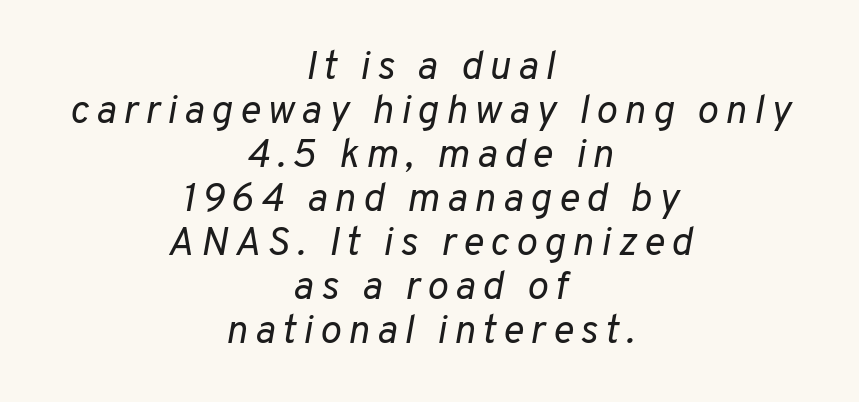
{"italic": "yes", "lean": "right", "slant_degrees": 10, "bold": "no", "weight": "regular", "width": "normal", "stroke_contrast": "low", "x_height": "medium", "monospaced": "no", "underline": "no", "align": "center", "line_spacing": "tight", "line_spacing_ratio": 1.1, "glyph_px": 40}
